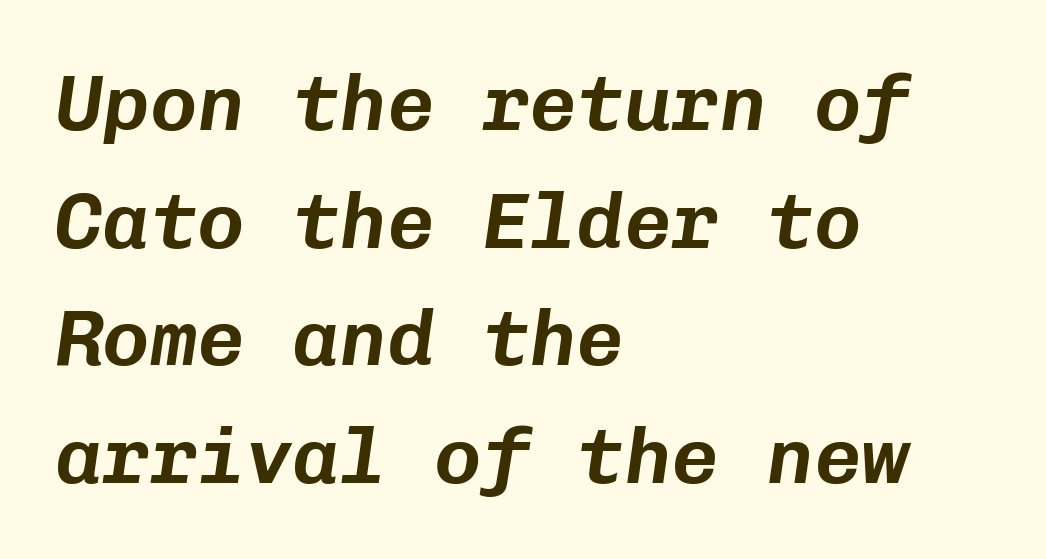
Typeset ragged right — the left edge is the straight one. A clean baseline with only descenders dipping below it. Posture: slanted. This sample uses plain, unmodified letter spacing. These lines are rendered in a fixed-pitch font.
